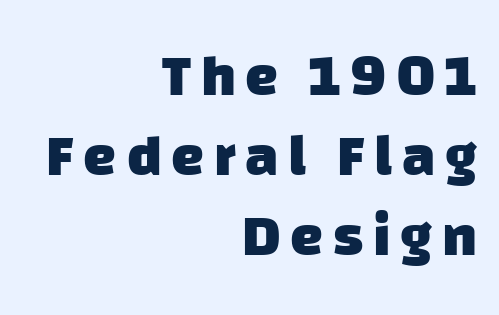
All the whitespace from short lines collects on the left. Whoever set this chose a conventional vertical rhythm. Compared with an ordinary text face, these strokes are far heavier — a full bold. Are there feet on the stems? There aren't — it's a sans. The face used here is proportionally spaced, like ordinary book or web type. Only glyphs here, with clear space below each row.
